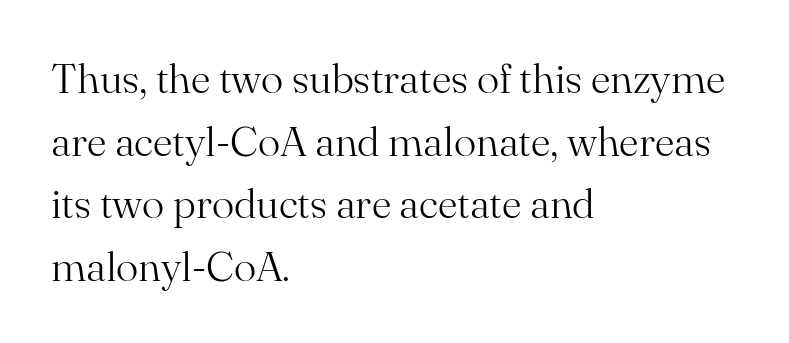
Descender tails drop into unmarked territory. Every character sits straight up, as roman type does. The vertical gap from one line to the next is medium. The face used here is proportionally spaced, like ordinary book or web type.
